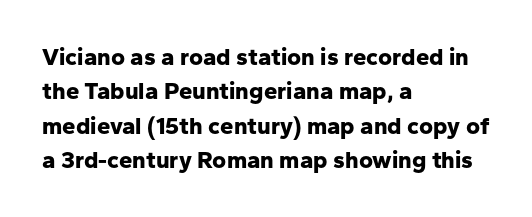
Q: Is the text bold? A: Yes.
Q: Is the text italic (slanted)? A: No, it is upright.
Q: Is the text underlined? A: No.
Q: How is the paragraph aligned? A: Left-aligned.
Q: Is the spacing between letters normal or unusually wide? A: Normal.
Q: Is the spacing between lines tight, normal or loose? A: Normal.
